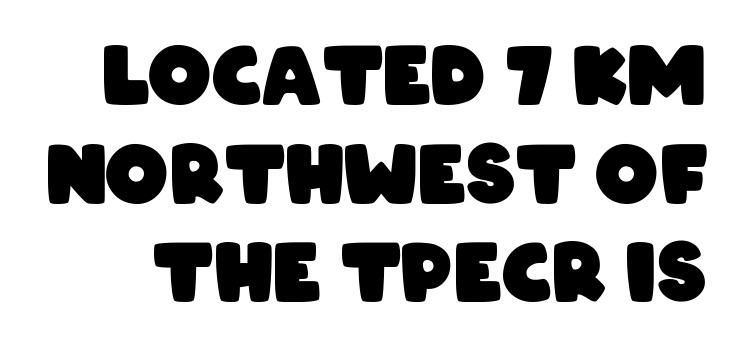
The image shows 79 px heavy, condensed sans-serif type; set normal line spacing (1.25x), normal letter spacing, not underlined; low stroke contrast and a large x-height.
